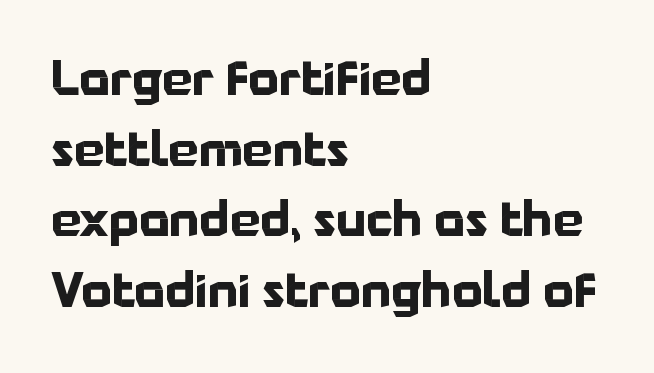
The image shows 48 px bold sans-serif type, upright; set left-aligned, normal line spacing (1.47x), normal letter spacing, not underlined; low stroke contrast and a medium x-height.
